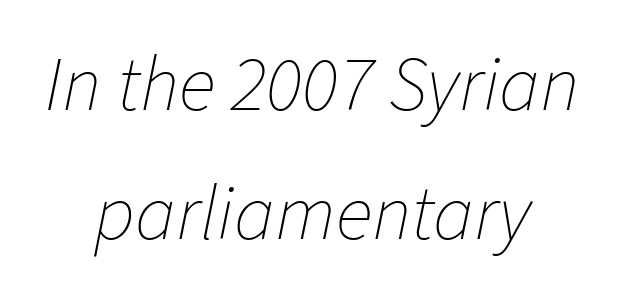
Q: Is the text bold? A: No.
Q: Is the text italic (slanted)? A: Yes, it leans right by about 11 degrees.
Q: Is the text underlined? A: No.
Q: How is the paragraph aligned? A: Centered.
Q: Is the spacing between letters normal or unusually wide? A: Normal.
Q: Is the spacing between lines tight, normal or loose? A: Normal.
Q: Width (condensed, normal, or wide)? A: Normal.
Q: Stroke contrast? A: Low.
Q: x-height? A: Medium.
Q: Monospaced? A: No.
